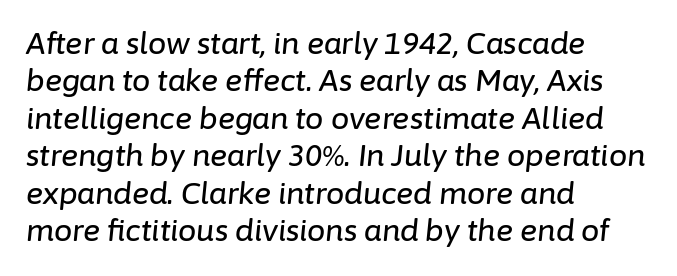
{"italic": "yes", "lean": "right", "slant_degrees": 6, "width": "normal", "stroke_contrast": "low", "x_height": "medium", "monospaced": "no", "underline": "no", "align": "left", "line_spacing": "normal", "line_spacing_ratio": 1.29, "letter_spacing": "normal", "letter_spacing_em": 0.0, "glyph_px": 29}
